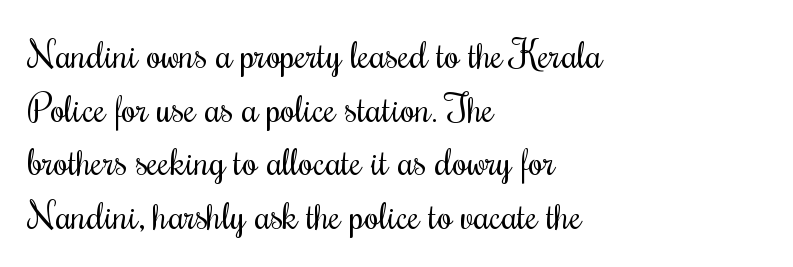
Vertically, the passage feels balanced, rows spaced as you'd expect. Inter-character spacing is left at the font's built-in metrics. Weight class: somewhere from thin through regular.
